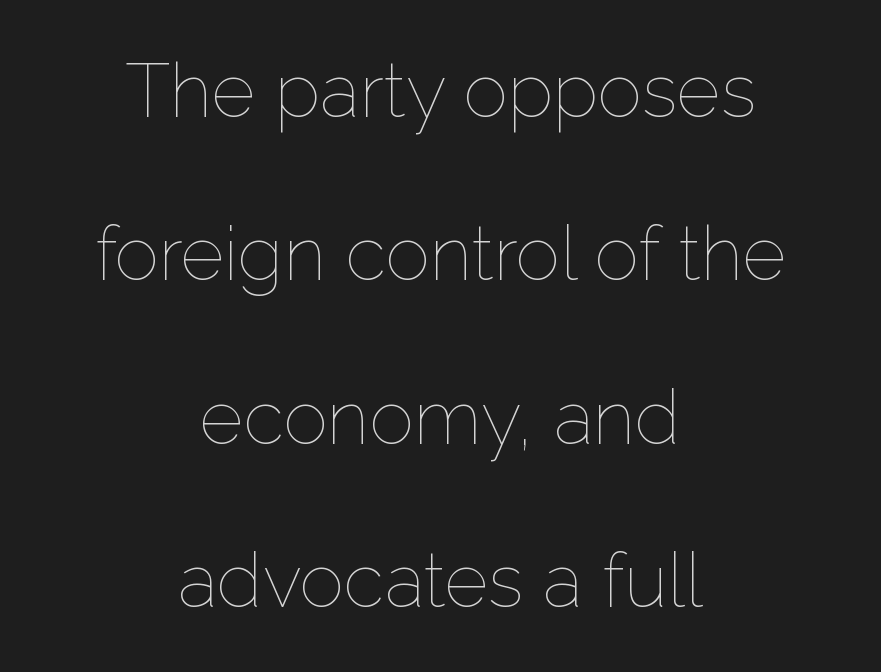
Q: Is the text bold? A: No.
Q: Is the text italic (slanted)? A: No, it is upright.
Q: Is the text underlined? A: No.
Q: How is the paragraph aligned? A: Centered.
Q: Is the spacing between letters normal or unusually wide? A: Normal.
Q: Is the spacing between lines tight, normal or loose? A: Loose.
Q: Width (condensed, normal, or wide)? A: Normal.
Q: Stroke contrast? A: Low.
Q: x-height? A: Medium.
Q: Monospaced? A: No.
